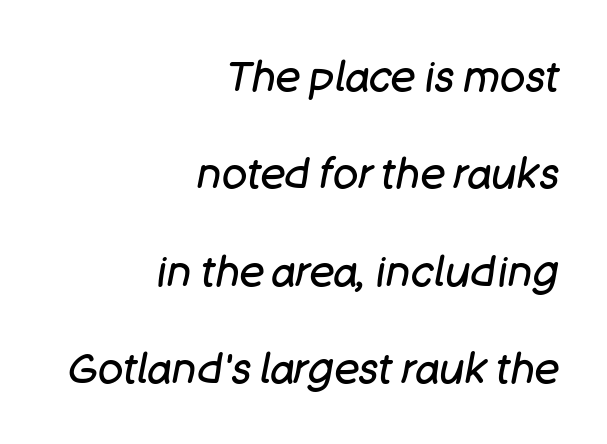
Q: Is the text bold? A: No.
Q: Is the text italic (slanted)? A: Yes, it leans right by about 11 degrees.
Q: Is the text underlined? A: No.
Q: How is the paragraph aligned? A: Right-aligned.
Q: Is the spacing between letters normal or unusually wide? A: Normal.
Q: Is the spacing between lines tight, normal or loose? A: Loose.
Q: Width (condensed, normal, or wide)? A: Normal.
Q: Stroke contrast? A: Low.
Q: x-height? A: Large.
Q: Monospaced? A: No.
